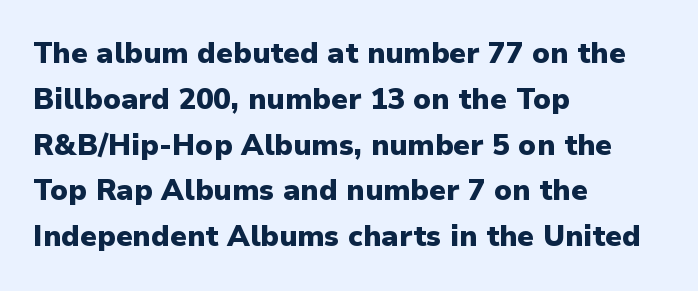
The image shows 29 px heavy sans-serif type, upright; set left-aligned, normal line spacing (1.58x), normal letter spacing, not underlined; low stroke contrast and a medium x-height.
